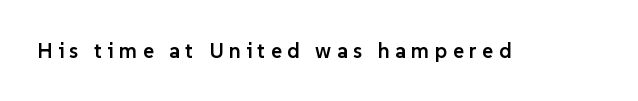
{"italic": "no", "bold": "semi", "underline": "no", "letter_spacing": "wide", "letter_spacing_em": 0.26, "glyph_px": 21}
